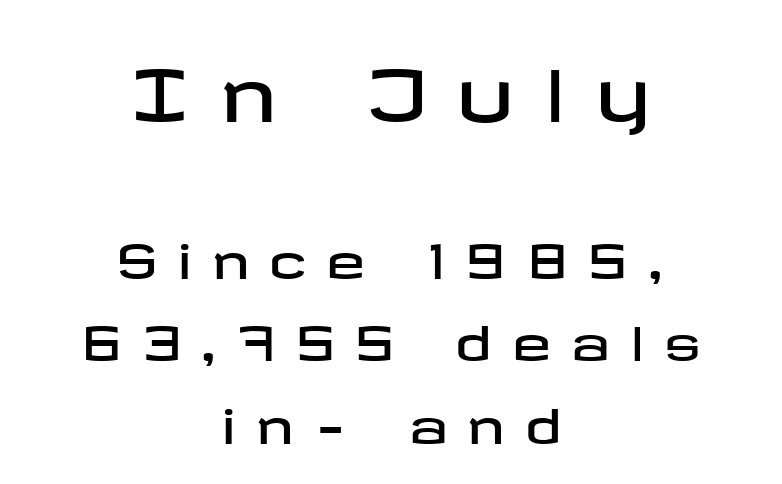
The image shows 71 px wide sans-serif type, upright; set centered, line spacing 1.76x, unusually wide letter spacing (+0.43 em), not underlined; the first (top) block is 1.51x larger; low stroke contrast and a medium x-height.
